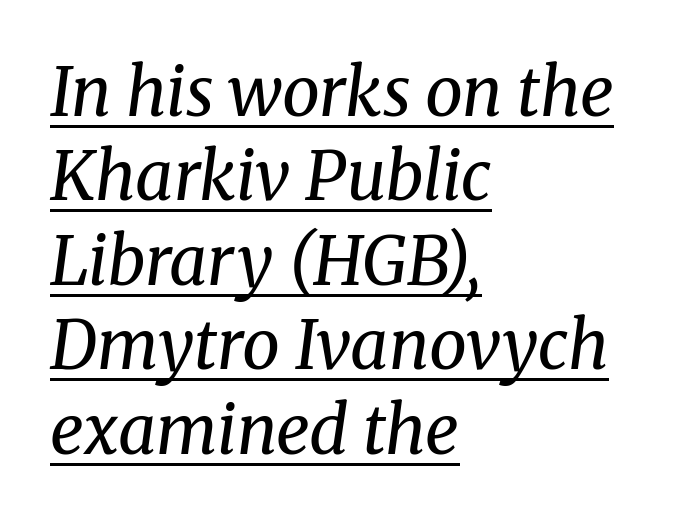
The image shows 67 px regular-weight serif type, italic (leaning right); set left-aligned, normal line spacing (1.26x), normal letter spacing, underlined; medium stroke contrast and a medium x-height.
